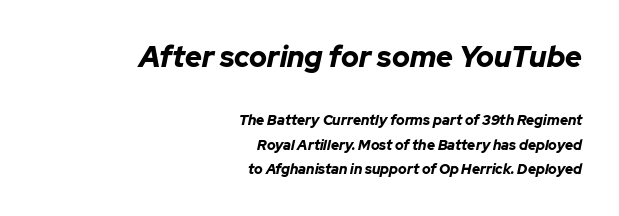
The image shows 29 px bold type, italic (leaning right); set right-aligned, line spacing 1.73x, normal letter spacing, not underlined; the first (top) block is 2.07x larger; low stroke contrast and a medium x-height.
